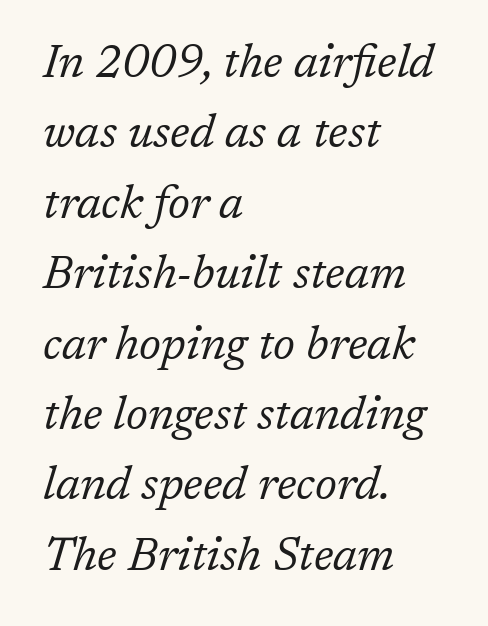
Q: Is the text bold? A: No.
Q: Is the text italic (slanted)? A: Yes, it leans right by about 17 degrees.
Q: Is the typeface a serif or a sans-serif typeface? A: Serif.
Q: Is the text underlined? A: No.
Q: How is the paragraph aligned? A: Left-aligned.
Q: Is the spacing between letters normal or unusually wide? A: Normal.
Q: Is the spacing between lines tight, normal or loose? A: Normal.
Q: Width (condensed, normal, or wide)? A: Normal.
Q: Stroke contrast? A: Low.
Q: x-height? A: Medium.
Q: Monospaced? A: No.
